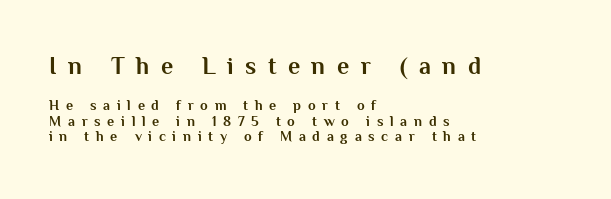
{"italic": "no", "bold": "yes", "underline": "no", "align": "left", "line_spacing": "tight", "line_spacing_ratio": 1.12, "letter_spacing": "wide", "letter_spacing_em": 0.48, "larger_block": "first", "size_ratio": 1.71, "glyph_px": 24}
